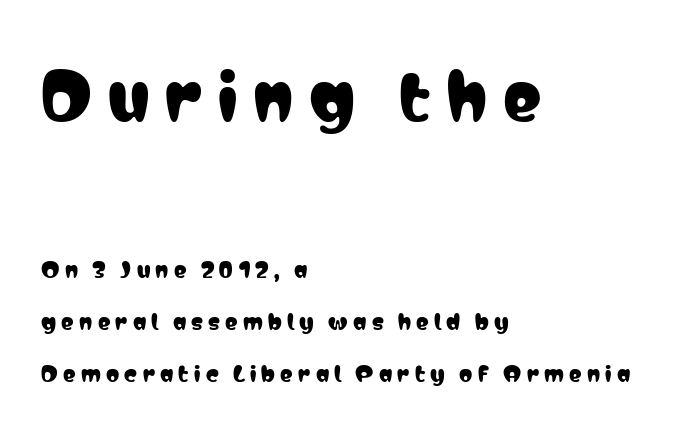
Q: Is the text italic (slanted)? A: No, it is upright.
Q: Is the typeface a serif or a sans-serif typeface? A: Sans-serif.
Q: Is the text underlined? A: No.
Q: How is the paragraph aligned? A: Left-aligned.
Q: Is the spacing between letters normal or unusually wide? A: Unusually wide.
Q: Is the spacing between lines tight, normal or loose? A: Loose.
Q: Which block of text is set in a larger size, the first (top) or the second (bottom)? A: The first (top) one.
Q: Width (condensed, normal, or wide)? A: Condensed.
Q: Stroke contrast? A: Low.
Q: x-height? A: Medium.
Q: Monospaced? A: No.
